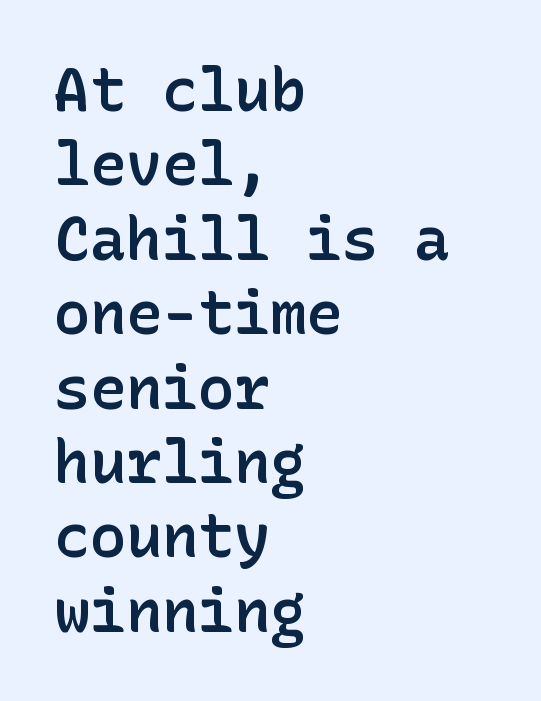
Q: Is the text bold? A: Semi-bold.
Q: Is the text italic (slanted)? A: No, it is upright.
Q: Is the typeface a serif or a sans-serif typeface? A: Sans-serif.
Q: Is the text underlined? A: No.
Q: How is the paragraph aligned? A: Left-aligned.
Q: Is the spacing between letters normal or unusually wide? A: Normal.
Q: Width (condensed, normal, or wide)? A: Normal.
Q: Stroke contrast? A: Low.
Q: x-height? A: Medium.
